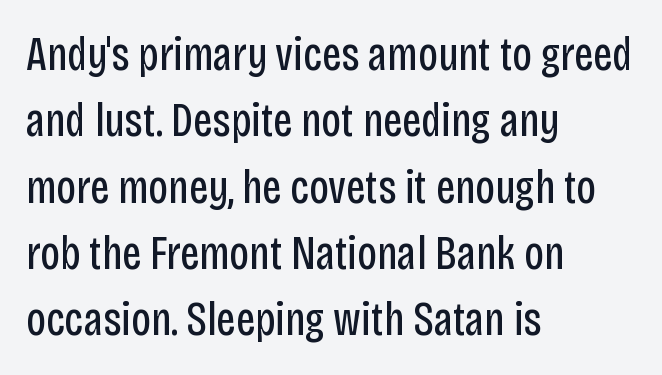
Q: Is the text bold? A: No.
Q: Is the text italic (slanted)? A: No, it is upright.
Q: Is the typeface a serif or a sans-serif typeface? A: Sans-serif.
Q: Is the text underlined? A: No.
Q: How is the paragraph aligned? A: Left-aligned.
Q: Is the spacing between letters normal or unusually wide? A: Normal.
Q: Is the spacing between lines tight, normal or loose? A: Normal.
Q: Width (condensed, normal, or wide)? A: Condensed.
Q: Stroke contrast? A: Low.
Q: x-height? A: Large.
Q: Monospaced? A: No.
